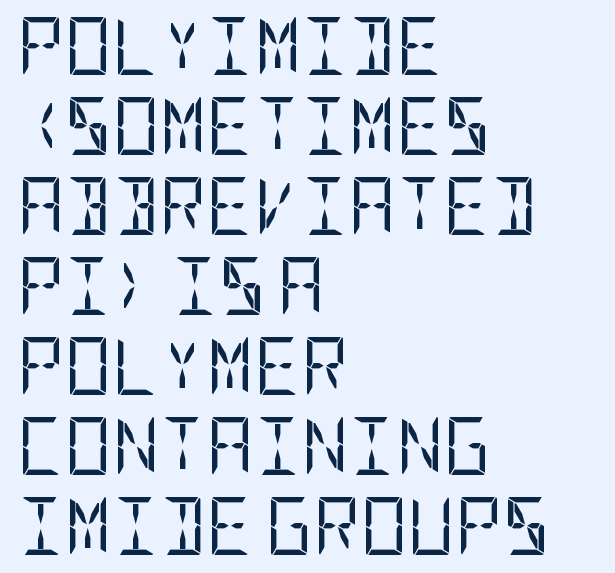
Q: Is the text bold? A: No.
Q: Is the text italic (slanted)? A: No, it is upright.
Q: Is the typeface a serif or a sans-serif typeface? A: Sans-serif.
Q: Is the text underlined? A: No.
Q: How is the paragraph aligned? A: Left-aligned.
Q: Is the spacing between letters normal or unusually wide? A: Normal.
Q: Is the spacing between lines tight, normal or loose? A: Normal.
Q: Width (condensed, normal, or wide)? A: Condensed.
Q: Stroke contrast? A: Low.
Q: x-height? A: Large.
